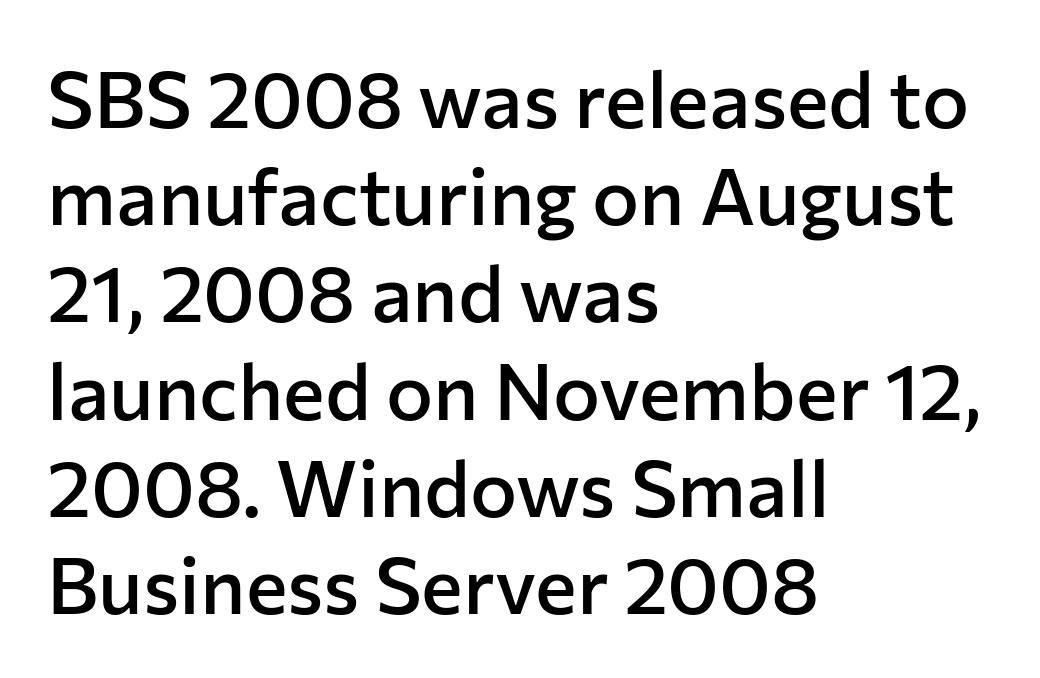
Q: Is the text bold? A: Semi-bold.
Q: Is the text italic (slanted)? A: No, it is upright.
Q: Is the typeface a serif or a sans-serif typeface? A: Sans-serif.
Q: Is the text underlined? A: No.
Q: How is the paragraph aligned? A: Left-aligned.
Q: Is the spacing between letters normal or unusually wide? A: Normal.
Q: Width (condensed, normal, or wide)? A: Normal.
Q: Stroke contrast? A: Low.
Q: x-height? A: Medium.
Q: Monospaced? A: No.
